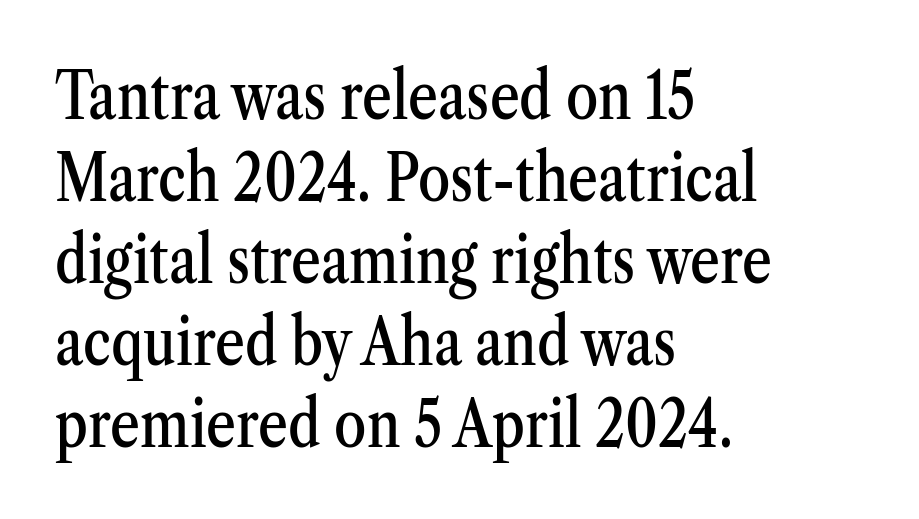
The image shows 65 px condensed serif type, upright; set left-aligned, normal line spacing (1.26x), normal letter spacing, not underlined; medium stroke contrast and a medium x-height.
